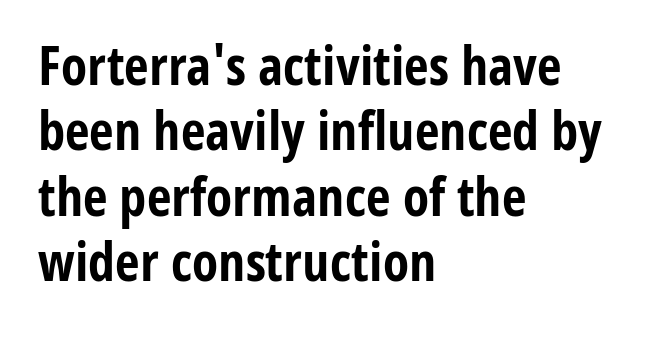
Which margin do the lines hug? The left one — the right edge is uneven. Unlike italic type, these characters show no tilt at all. The strip under each line holds only bare page. The type is set solid horizontally, with unmodified tracking.
